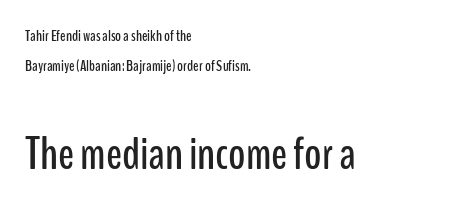
{"serif": "no", "italic": "no", "width": "condensed", "stroke_contrast": "low", "x_height": "medium", "monospaced": "no", "underline": "no", "align": "left", "line_spacing_ratio": 1.87, "letter_spacing": "normal", "letter_spacing_em": 0.0, "larger_block": "second", "size_ratio": 2.94, "glyph_px": 47}
